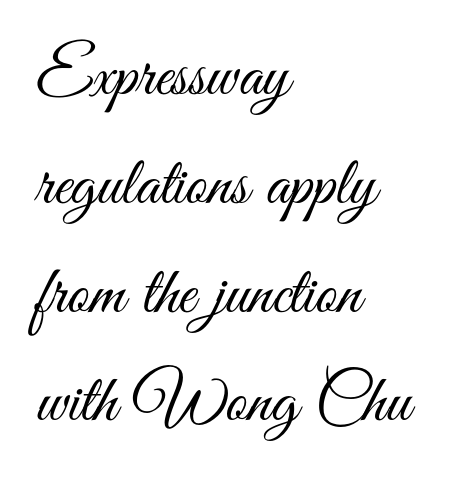
One glance says typical: line gaps are just what's usual. The text block is weighted toward the left margin, trailing off unevenly rightward. Varying glyph widths throughout — classic text-font behaviour. Spacing between characters is what you'd get straight out of the box.
